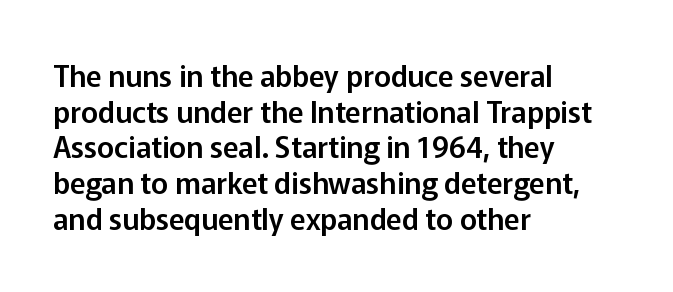
The image shows 29 px sans-serif type, upright; set left-aligned, line spacing 1.23x, normal letter spacing, not underlined; low stroke contrast and a medium x-height.
